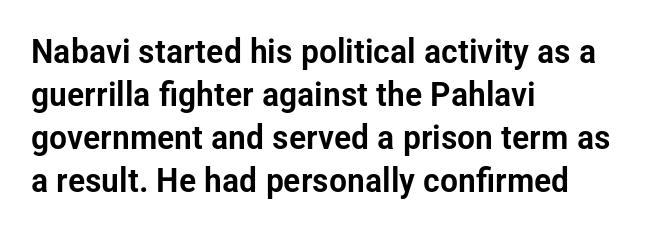
Q: Is the text italic (slanted)? A: No, it is upright.
Q: Is the typeface a serif or a sans-serif typeface? A: Sans-serif.
Q: Is the text underlined? A: No.
Q: How is the paragraph aligned? A: Left-aligned.
Q: Is the spacing between letters normal or unusually wide? A: Normal.
Q: Is the spacing between lines tight, normal or loose? A: Normal.
Q: Width (condensed, normal, or wide)? A: Condensed.
Q: Stroke contrast? A: Low.
Q: x-height? A: Medium.
Q: Monospaced? A: No.
